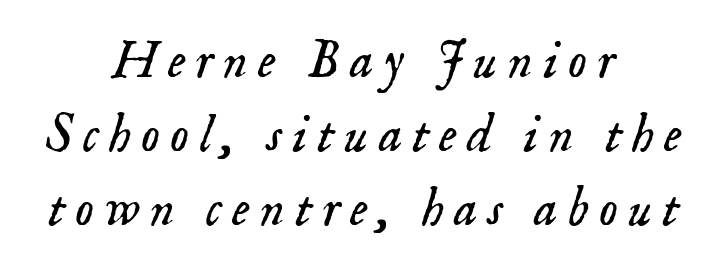
{"serif": "yes", "italic": "yes", "lean": "right", "slant_degrees": 18, "bold": "no", "weight": "light", "width": "normal", "stroke_contrast": "low", "x_height": "small", "monospaced": "no", "underline": "no", "align": "center", "line_spacing": "normal", "line_spacing_ratio": 1.4, "glyph_px": 53}
